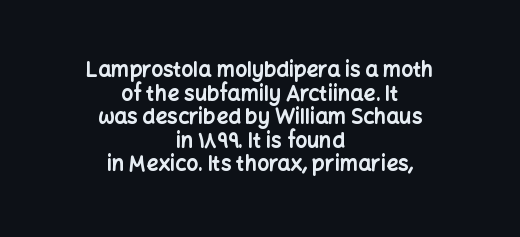
The image shows 21 px bold type, upright; set centered, tight line spacing (1.12x), normal letter spacing, not underlined.
